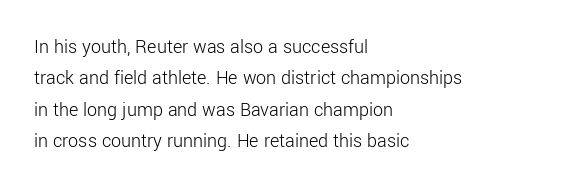
Q: Is the text bold? A: No.
Q: Is the text italic (slanted)? A: No, it is upright.
Q: Is the text underlined? A: No.
Q: How is the paragraph aligned? A: Left-aligned.
Q: Is the spacing between letters normal or unusually wide? A: Normal.
Q: Is the spacing between lines tight, normal or loose? A: Normal.
